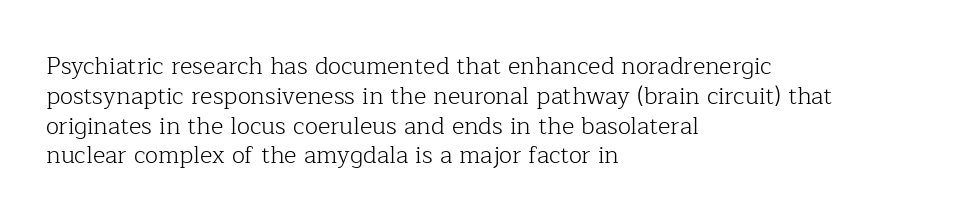
If you drew a line through each stem, it would be perfectly vertical. Tracking value appears to be zero — textbook default spacing. The rag falls on the right side of this text block. The face looks like a standard text weight, possibly lighter. The string is rendered with underlining switched off.
